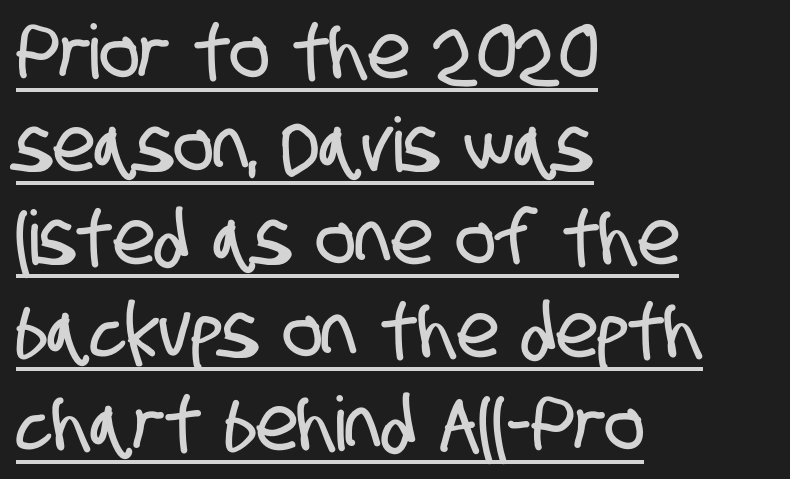
Q: Is the typeface a serif or a sans-serif typeface? A: Sans-serif.
Q: Is the text underlined? A: Yes.
Q: How is the paragraph aligned? A: Left-aligned.
Q: Is the spacing between letters normal or unusually wide? A: Normal.
Q: Width (condensed, normal, or wide)? A: Condensed.
Q: Stroke contrast? A: Low.
Q: x-height? A: Large.
Q: Monospaced? A: No.
